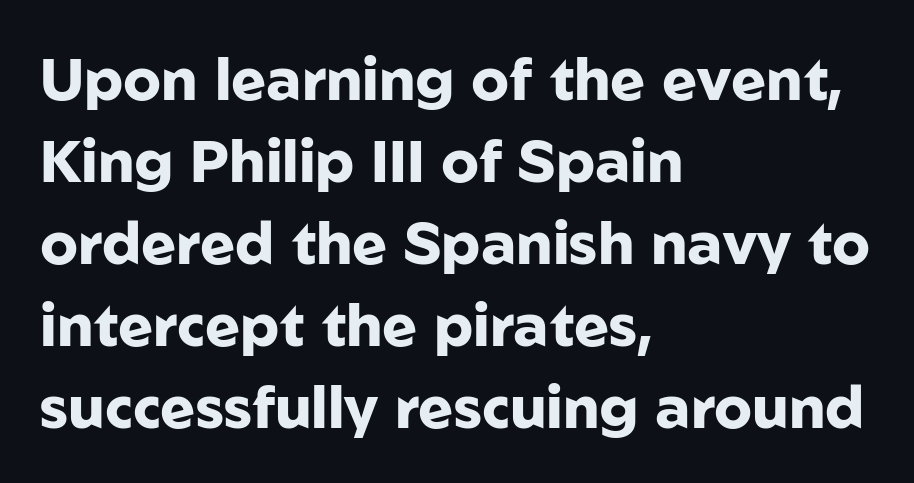
The image shows 59 px heavy sans-serif type, upright; set left-aligned, normal line spacing (1.39x), normal letter spacing, not underlined; low stroke contrast and a medium x-height.
